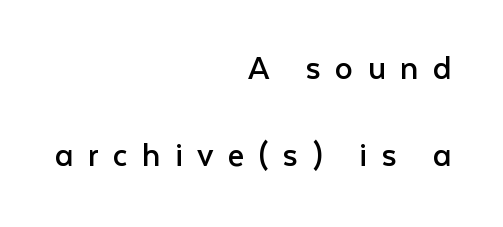
The image shows 36 px regular-weight sans-serif type, upright; set right-aligned, loose line spacing (2.43x), unusually wide letter spacing (+0.4 em), not underlined; low stroke contrast and a medium x-height.
